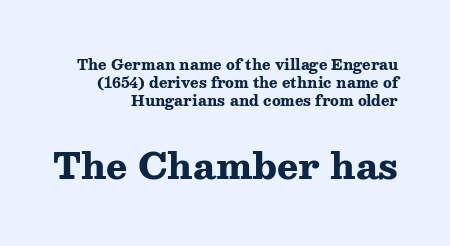
The image shows 35 px heavy, wide serif type, upright; set right-aligned, normal line spacing (1.3x), normal letter spacing, not underlined; the second (bottom) block is 2.5x larger; medium stroke contrast and a medium x-height.
